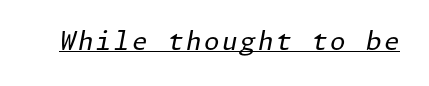
{"italic": "yes", "lean": "right", "slant_degrees": 11, "bold": "no", "underline": "yes", "glyph_px": 25}
